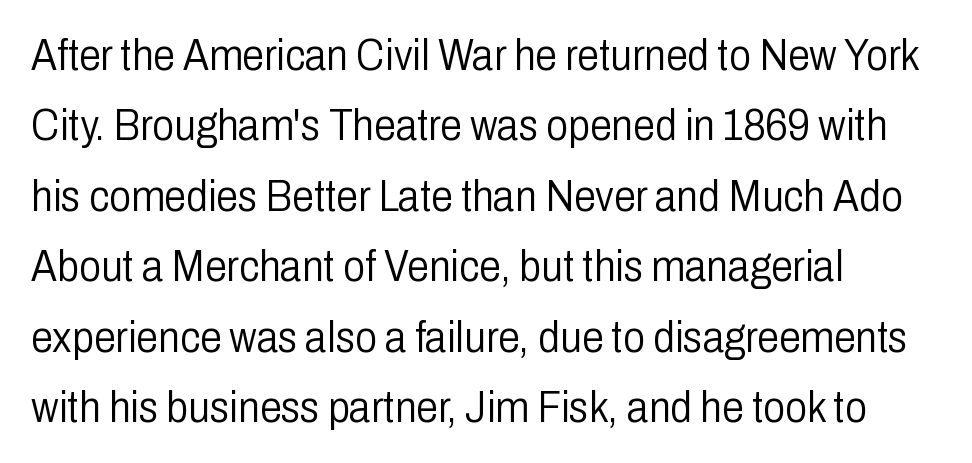
{"serif": "no", "italic": "no", "bold": "no", "weight": "light", "width": "condensed", "stroke_contrast": "low", "x_height": "medium", "monospaced": "no", "underline": "no", "align": "left", "line_spacing": "normal", "line_spacing_ratio": 1.6, "letter_spacing": "normal", "letter_spacing_em": 0.0, "glyph_px": 44}
